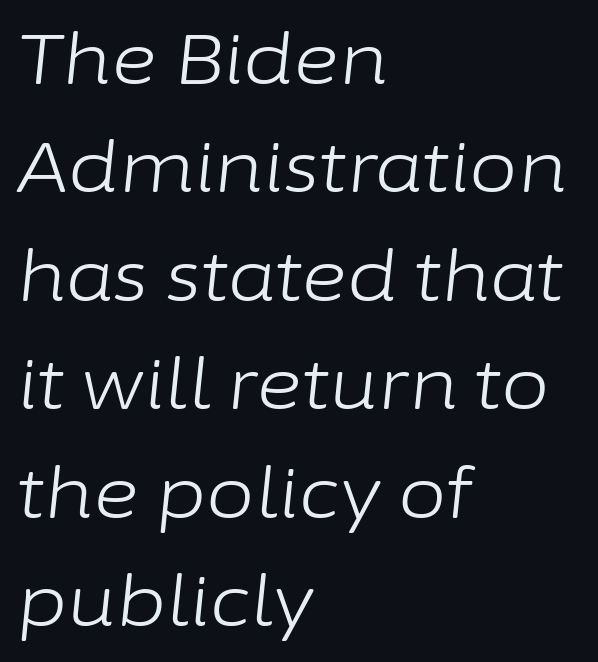
The face used here has a pronounced slope to its letters. All the whitespace from short lines collects on the right. Default kerning and tracking; the words read as compact shapes. Lines of text with bare space underneath.
